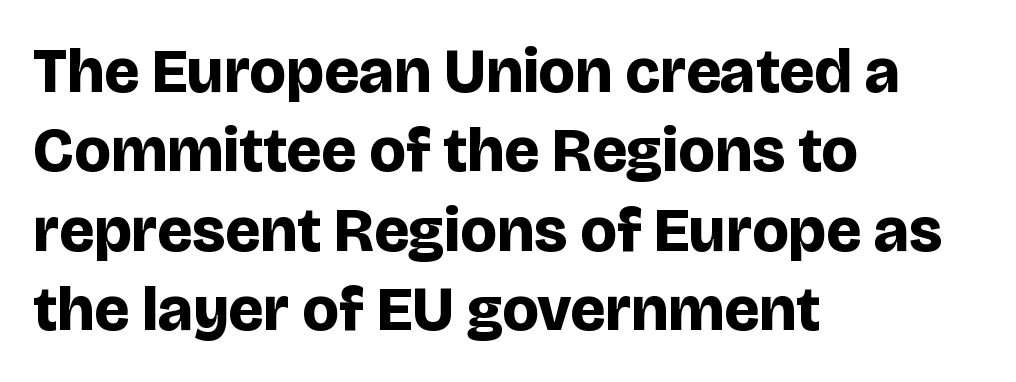
{"serif": "no", "italic": "no", "bold": "yes", "weight": "bold", "width": "normal", "stroke_contrast": "low", "x_height": "large", "monospaced": "no", "underline": "no", "align": "left", "line_spacing": "normal", "line_spacing_ratio": 1.26, "letter_spacing": "normal", "letter_spacing_em": 0.0, "glyph_px": 63}
